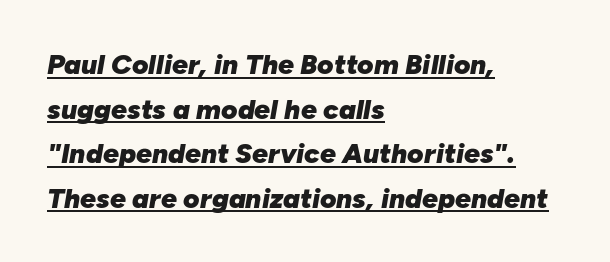
A typesetter would call this leading conventional body-copy spacing. Emphasis-style slanted type is in use. The rag falls on the right side of this text block. Quick note: underline on.
